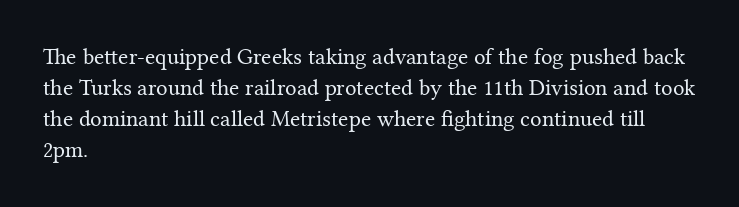
The image shows 23 px text type, upright; set left-aligned, normal line spacing (1.35x), normal letter spacing, not underlined.
